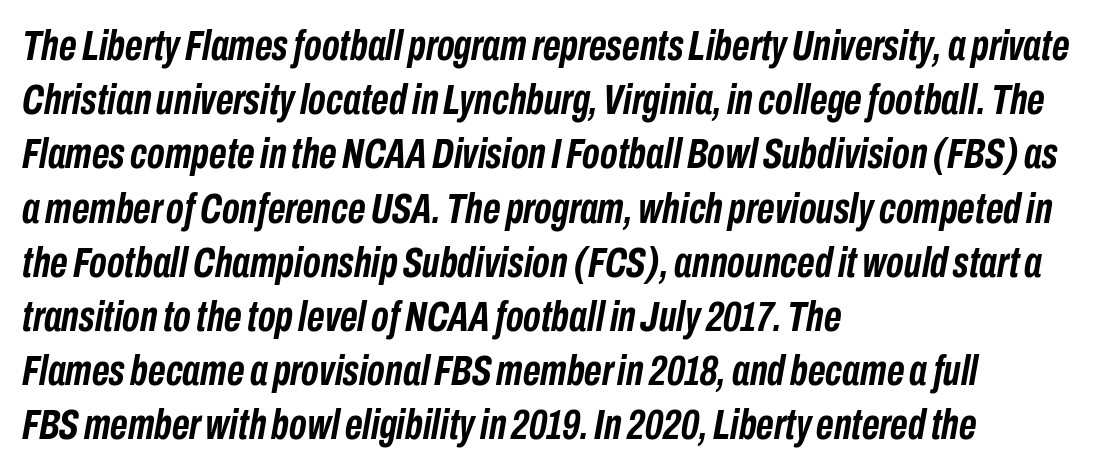
Q: Is the text bold? A: Yes.
Q: Is the text italic (slanted)? A: Yes, it leans right by about 10 degrees.
Q: Is the text underlined? A: No.
Q: How is the paragraph aligned? A: Left-aligned.
Q: Is the spacing between letters normal or unusually wide? A: Normal.
Q: Is the spacing between lines tight, normal or loose? A: Normal.
Q: Width (condensed, normal, or wide)? A: Condensed.
Q: Stroke contrast? A: Low.
Q: x-height? A: Medium.
Q: Monospaced? A: No.
